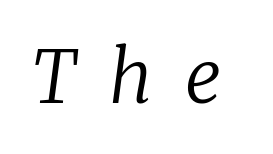
Anything drawn beneath the words? Only blank space. A quiet, ordinary-to-light weight characterises the typeface. Observe the wide spacing: letters keep a clear distance from each other. Small tapered or slab feet sit at the stroke ends, so this counts as serif. The face used here is proportionally spaced, like ordinary book or web type.
